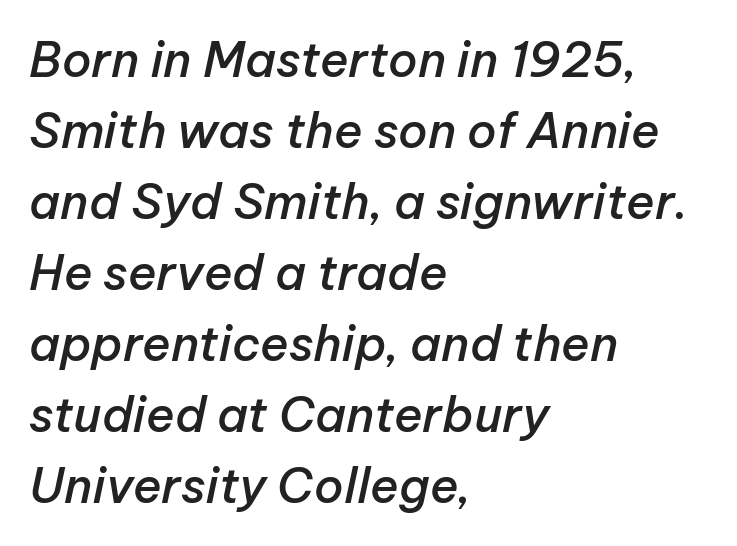
The image shows 48 px semibold type, italic (leaning right); set left-aligned, normal line spacing (1.48x), normal letter spacing, not underlined; low stroke contrast and a medium x-height.
